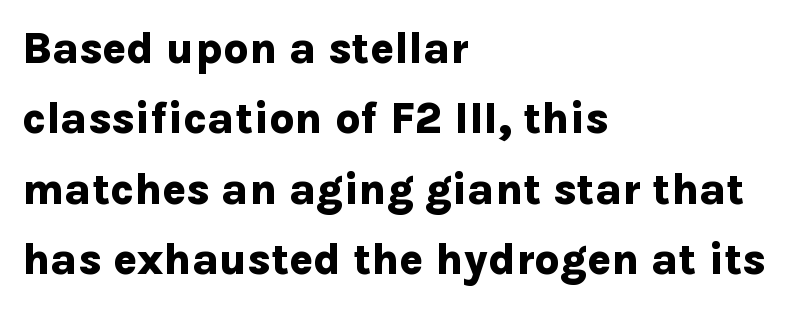
The type is set solid horizontally, with unmodified tracking. The letters are bold, with thick, heavy strokes. One-word summary of the alignment: left. Grotesque or geometric, the face here clearly has no serifs.
